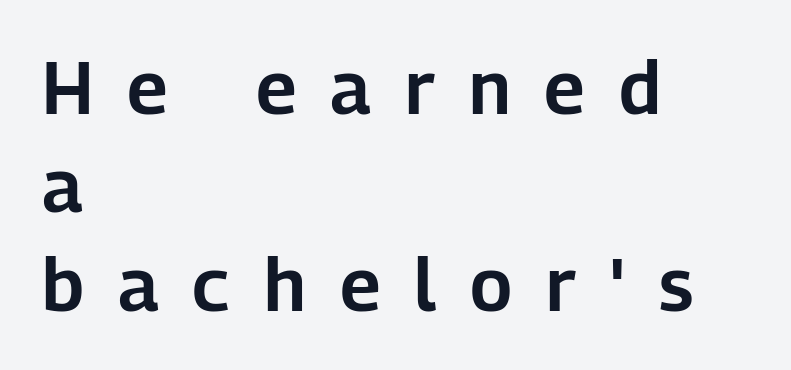
Q: Is the text italic (slanted)? A: No, it is upright.
Q: Is the typeface a serif or a sans-serif typeface? A: Sans-serif.
Q: Is the text underlined? A: No.
Q: How is the paragraph aligned? A: Left-aligned.
Q: Is the spacing between letters normal or unusually wide? A: Unusually wide.
Q: Is the spacing between lines tight, normal or loose? A: Normal.
Q: Width (condensed, normal, or wide)? A: Normal.
Q: Stroke contrast? A: Low.
Q: x-height? A: Medium.
Q: Monospaced? A: No.
